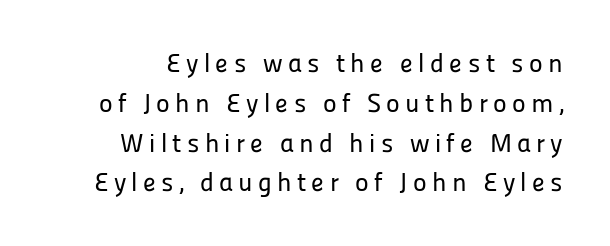
The image shows 26 px text type, upright; set normal line spacing (1.53x), unusually wide letter spacing (+0.2 em), not underlined.
